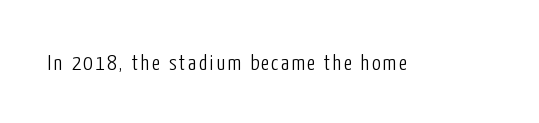
Q: Is the text bold? A: No.
Q: Is the text italic (slanted)? A: No, it is upright.
Q: Is the text underlined? A: No.
